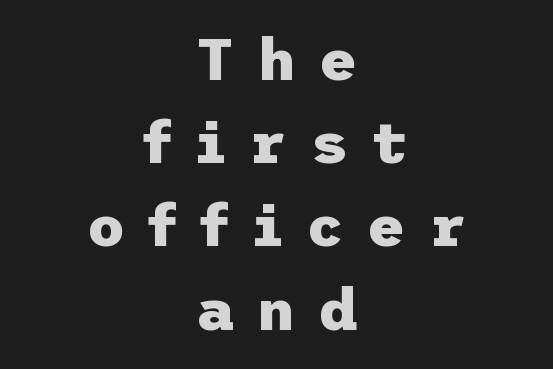
Evenly set lines give the paragraph a standard silhouette. Honestly, there is no underline to notice here at all. Is the letter spacing exaggerated? Yes — the characters are pushed far apart. This is sans-serif lettering, the kind often seen on screens and signage. The lines are quadded center.
